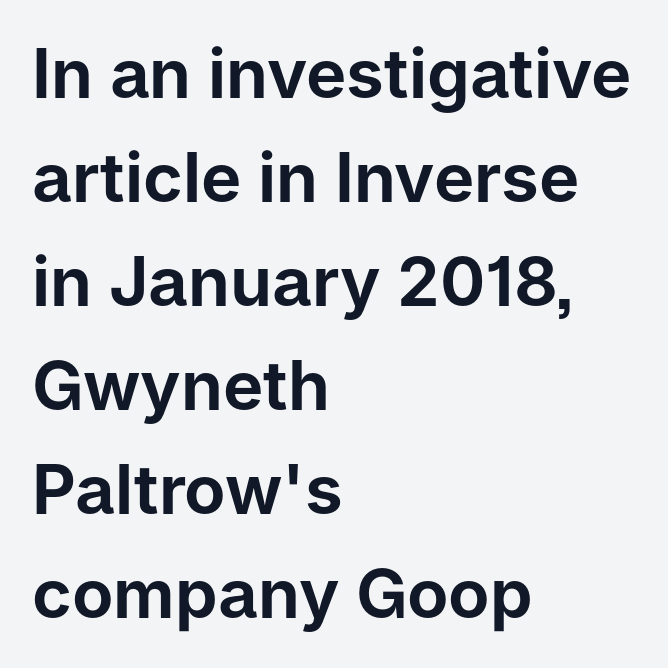
Q: Is the text italic (slanted)? A: No, it is upright.
Q: Is the typeface a serif or a sans-serif typeface? A: Sans-serif.
Q: Is the text underlined? A: No.
Q: How is the paragraph aligned? A: Left-aligned.
Q: Is the spacing between letters normal or unusually wide? A: Normal.
Q: Is the spacing between lines tight, normal or loose? A: Normal.
Q: Width (condensed, normal, or wide)? A: Normal.
Q: Stroke contrast? A: Low.
Q: x-height? A: Medium.
Q: Monospaced? A: No.
